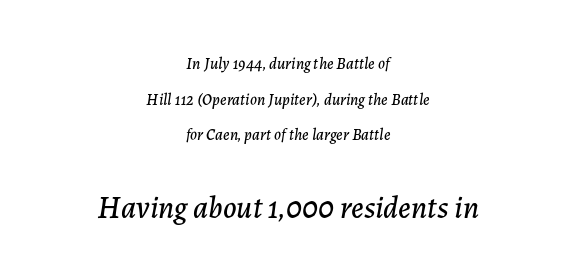
The rendering uses natural spacing where letterforms have individual widths. Compared with typical paragraphs, the rows here are farther apart. Would a proofreader flag this as italicized? Yes. Every row of glyphs is offset so its center matches the block's center. The following chunk of copy outweighs the initial chunk in type size.
